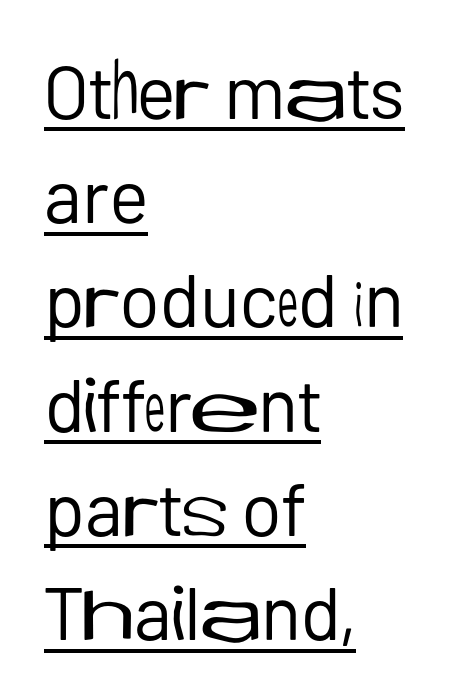
The image shows 75 px regular-weight sans-serif type, upright; set left-aligned, normal line spacing (1.39x), normal letter spacing, underlined; low stroke contrast and a medium x-height.
